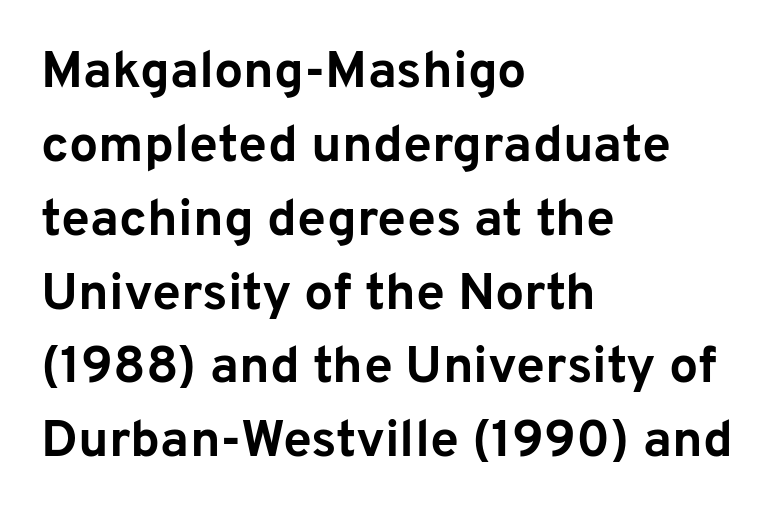
The image shows 52 px bold sans-serif type, upright; set left-aligned, normal line spacing (1.42x), normal letter spacing, not underlined; low stroke contrast and a medium x-height.
